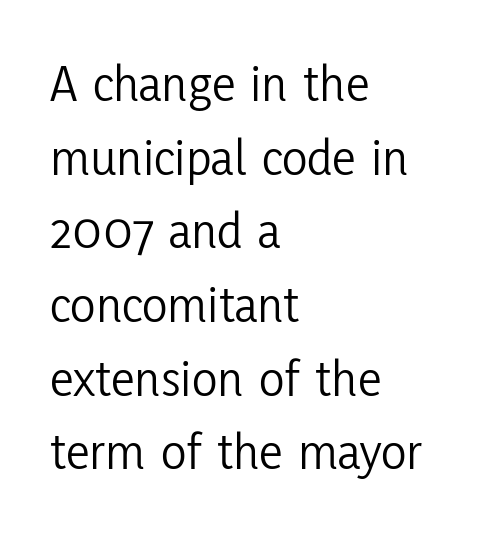
Q: Is the text bold? A: No.
Q: Is the text italic (slanted)? A: No, it is upright.
Q: Is the typeface a serif or a sans-serif typeface? A: Sans-serif.
Q: Is the text underlined? A: No.
Q: How is the paragraph aligned? A: Left-aligned.
Q: Is the spacing between letters normal or unusually wide? A: Normal.
Q: Is the spacing between lines tight, normal or loose? A: Normal.
Q: Width (condensed, normal, or wide)? A: Condensed.
Q: Stroke contrast? A: Low.
Q: x-height? A: Medium.
Q: Monospaced? A: No.
